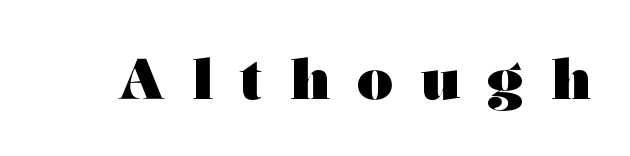
Q: Is the text bold? A: Yes.
Q: Is the text italic (slanted)? A: No, it is upright.
Q: Is the typeface a serif or a sans-serif typeface? A: Serif.
Q: Is the text underlined? A: No.
Q: Is the spacing between letters normal or unusually wide? A: Unusually wide.
Q: Width (condensed, normal, or wide)? A: Wide.
Q: Stroke contrast? A: Medium.
Q: x-height? A: Medium.
Q: Monospaced? A: No.
